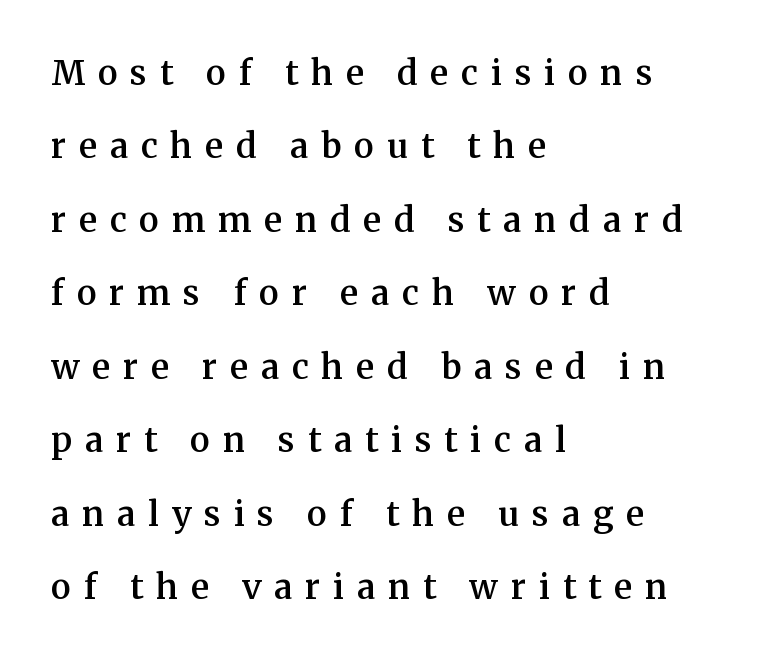
{"serif": "yes", "italic": "no", "bold": "semi", "weight": "semibold", "width": "normal", "stroke_contrast": "medium", "x_height": "medium", "monospaced": "no", "underline": "no", "align": "left", "line_spacing": "loose", "line_spacing_ratio": 2.16, "letter_spacing": "wide", "letter_spacing_em": 0.38, "glyph_px": 34}
